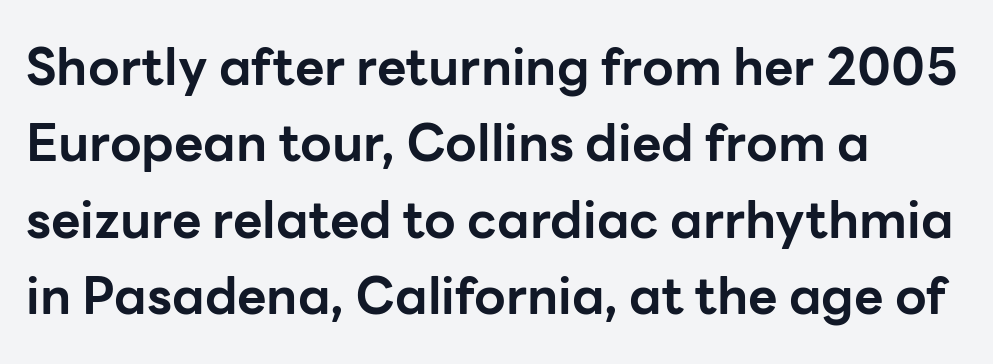
The image shows 51 px bold sans-serif type, upright; set left-aligned, normal line spacing (1.5x), normal letter spacing, not underlined; low stroke contrast and a medium x-height.
